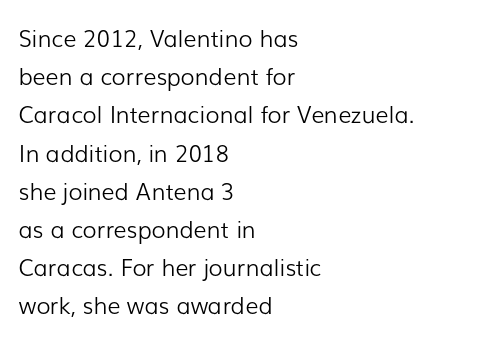
{"italic": "no", "bold": "no", "underline": "no", "align": "left", "line_spacing": "normal", "line_spacing_ratio": 1.66, "letter_spacing": "normal", "letter_spacing_em": 0.0, "glyph_px": 23}
